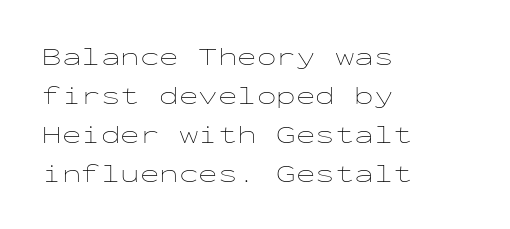
Each new line begins a customary step beneath the previous one. Students, note that the glyphs here touch the page at normal intervals. Letters rest on an invisible, unmarked baseline. Posture: upright roman.
